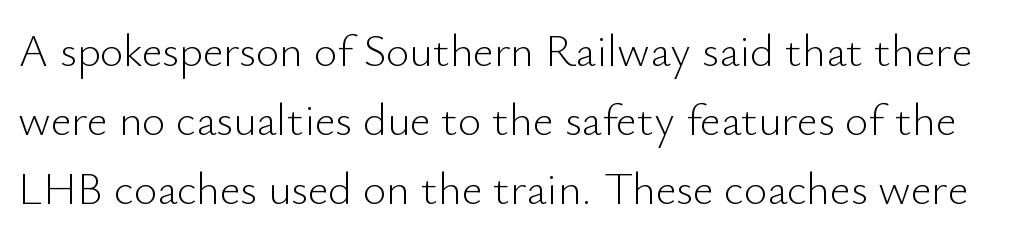
Q: Is the text bold? A: No.
Q: Is the text italic (slanted)? A: No, it is upright.
Q: Is the typeface a serif or a sans-serif typeface? A: Sans-serif.
Q: Is the text underlined? A: No.
Q: Is the spacing between letters normal or unusually wide? A: Normal.
Q: Is the spacing between lines tight, normal or loose? A: Normal.
Q: Width (condensed, normal, or wide)? A: Normal.
Q: Stroke contrast? A: Low.
Q: x-height? A: Small.
Q: Monospaced? A: No.
